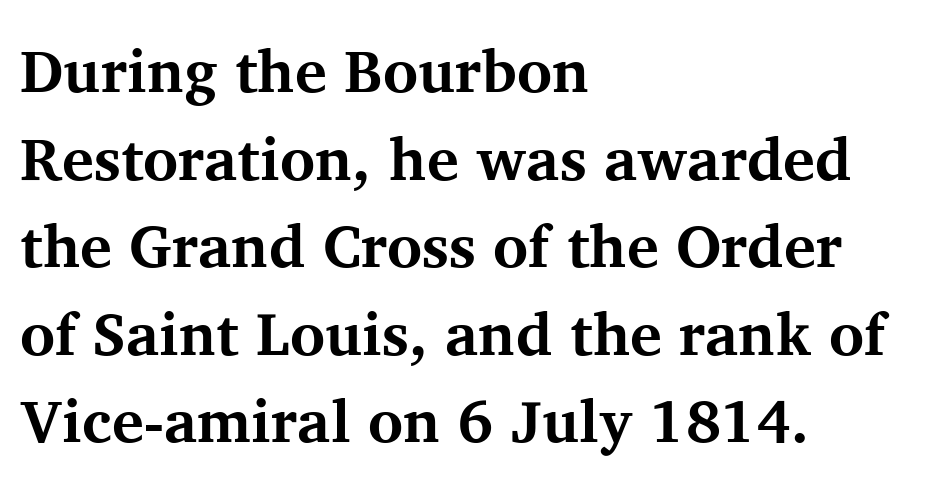
Lines of text with bare space underneath. Chunky letters — that's bold for sure. Leading: standard. Posture: vertical.
